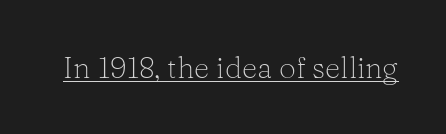
{"serif": "yes", "italic": "no", "bold": "no", "weight": "light", "width": "normal", "stroke_contrast": "low", "x_height": "medium", "monospaced": "no", "underline": "yes", "letter_spacing": "normal", "letter_spacing_em": 0.0, "glyph_px": 30}
